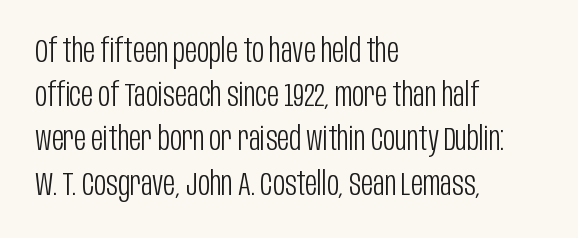
The image shows 33 px light, condensed sans-serif type, upright; set left-aligned, normal line spacing (1.34x), normal letter spacing, not underlined; low stroke contrast and a large x-height.
